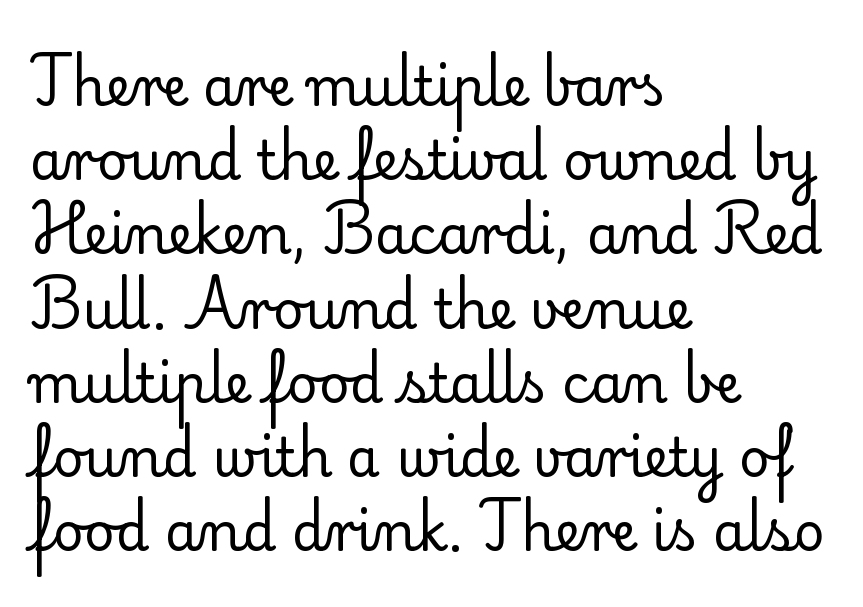
Q: Is the text bold? A: No.
Q: Is the text italic (slanted)? A: No, it is upright.
Q: Is the typeface a serif or a sans-serif typeface? A: Serif.
Q: Is the text underlined? A: No.
Q: How is the paragraph aligned? A: Left-aligned.
Q: Is the spacing between letters normal or unusually wide? A: Normal.
Q: Is the spacing between lines tight, normal or loose? A: Normal.
Q: Width (condensed, normal, or wide)? A: Normal.
Q: Stroke contrast? A: Low.
Q: x-height? A: Small.
Q: Monospaced? A: No.
